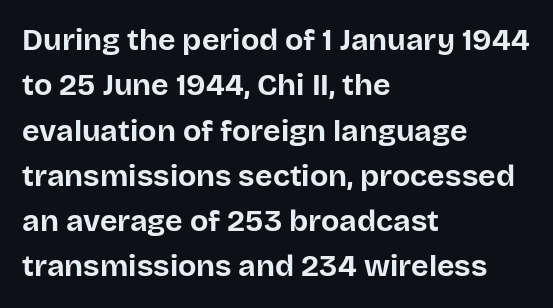
{"serif": "no", "italic": "no", "bold": "yes", "weight": "bold", "width": "normal", "stroke_contrast": "low", "x_height": "large", "monospaced": "no", "underline": "no", "align": "left", "line_spacing": "normal", "line_spacing_ratio": 1.51, "letter_spacing": "normal", "letter_spacing_em": 0.0, "glyph_px": 30}
